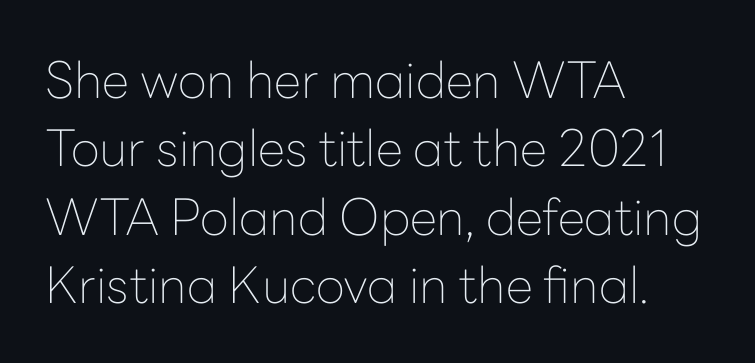
{"serif": "no", "italic": "no", "bold": "no", "weight": "thin", "width": "normal", "stroke_contrast": "low", "x_height": "medium", "monospaced": "no", "underline": "no", "align": "left", "line_spacing": "normal", "line_spacing_ratio": 1.37, "letter_spacing": "normal", "letter_spacing_em": 0.0, "glyph_px": 50}
